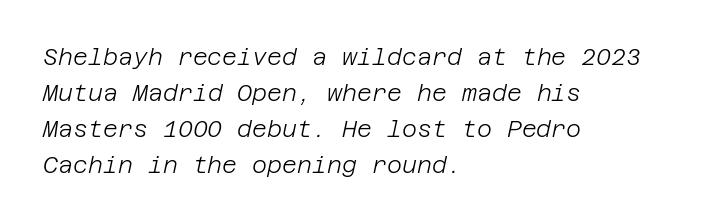
Q: Is the text bold? A: No.
Q: Is the text italic (slanted)? A: Yes, it leans right by about 12 degrees.
Q: Is the text underlined? A: No.
Q: How is the paragraph aligned? A: Left-aligned.
Q: Is the spacing between letters normal or unusually wide? A: Normal.
Q: Is the spacing between lines tight, normal or loose? A: Normal.
